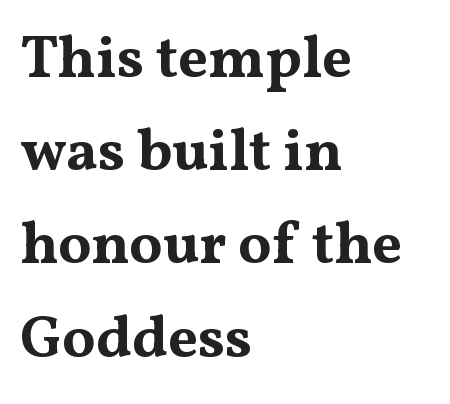
The image shows 59 px bold, wide serif type, upright; set left-aligned, normal line spacing (1.58x), normal letter spacing, not underlined; medium stroke contrast and a medium x-height.
